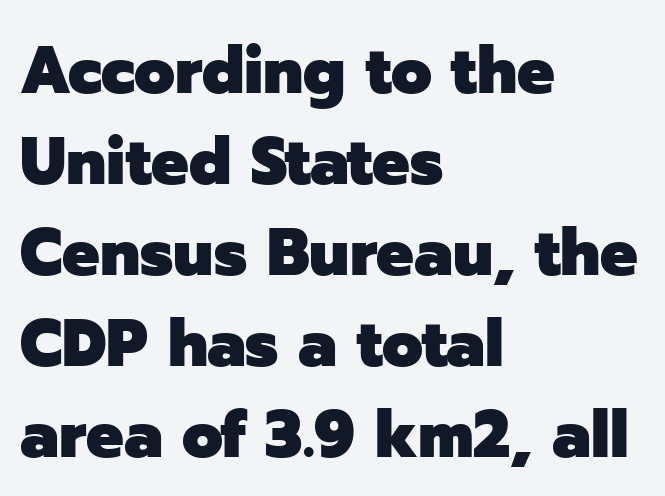
Honestly, there is no underline to notice here at all. Do the characters align in a grid? No, the font is proportional. Glyph-to-glyph distance matches everyday printed text. Quick note: not italic, upright. Grotesque or geometric, the face here clearly has no serifs.
